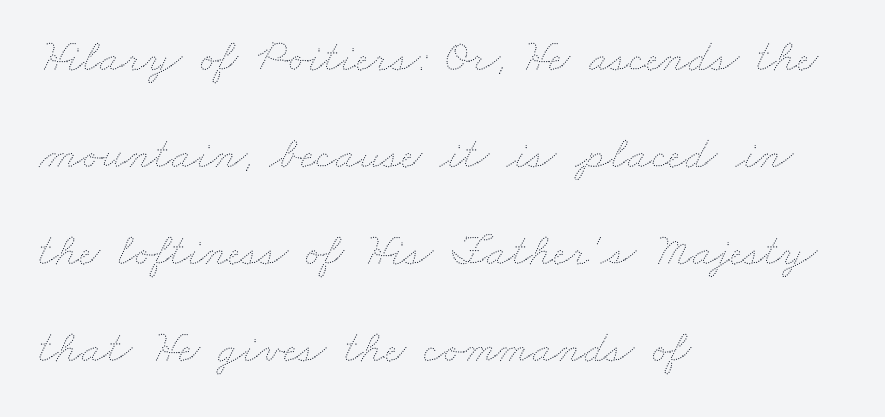
Q: Is the text bold? A: No.
Q: Is the text underlined? A: No.
Q: How is the paragraph aligned? A: Left-aligned.
Q: Is the spacing between letters normal or unusually wide? A: Normal.
Q: Is the spacing between lines tight, normal or loose? A: Loose.
Q: Width (condensed, normal, or wide)? A: Wide.
Q: Stroke contrast? A: Medium.
Q: x-height? A: Small.
Q: Monospaced? A: No.
